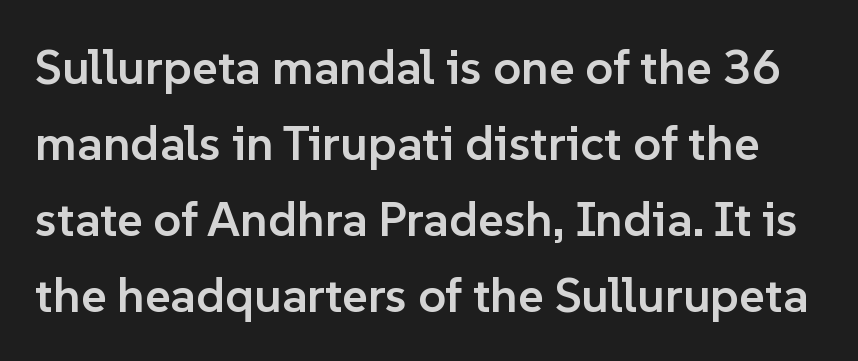
The image shows 49 px semibold sans-serif type, upright; set normal line spacing (1.55x), normal letter spacing, not underlined; low stroke contrast and a medium x-height.
